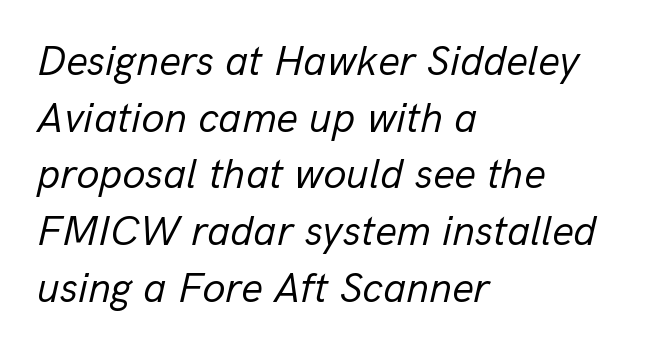
The image shows 42 px regular-weight type, italic (leaning right); set left-aligned, normal line spacing (1.35x), normal letter spacing, not underlined; low stroke contrast and a medium x-height.
